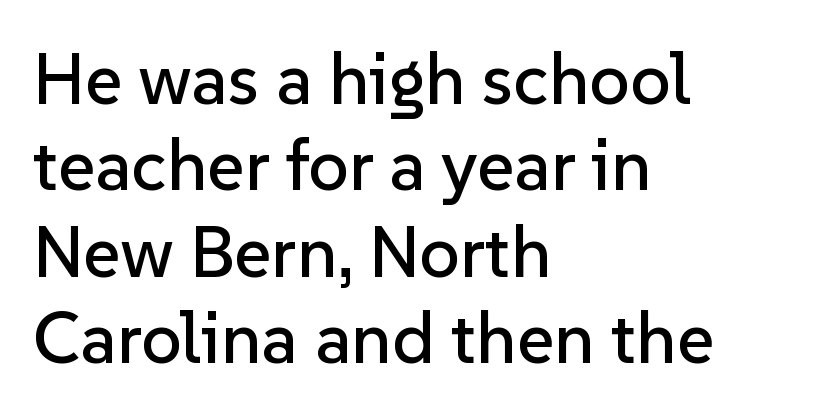
{"serif": "no", "italic": "no", "width": "normal", "stroke_contrast": "low", "x_height": "medium", "monospaced": "no", "underline": "no", "align": "left", "line_spacing_ratio": 1.2, "letter_spacing": "normal", "letter_spacing_em": 0.0, "glyph_px": 72}
